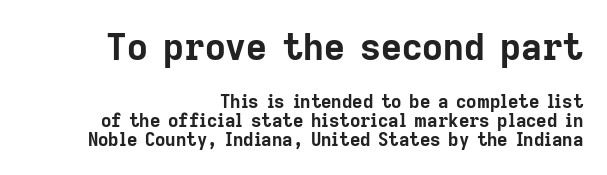
{"serif": "no", "italic": "no", "bold": "yes", "weight": "bold", "width": "normal", "stroke_contrast": "low", "x_height": "medium", "monospaced": "no", "underline": "no", "align": "right", "line_spacing": "tight", "line_spacing_ratio": 1.04, "letter_spacing": "normal", "letter_spacing_em": 0.0, "larger_block": "first", "size_ratio": 2.0, "glyph_px": 36}
